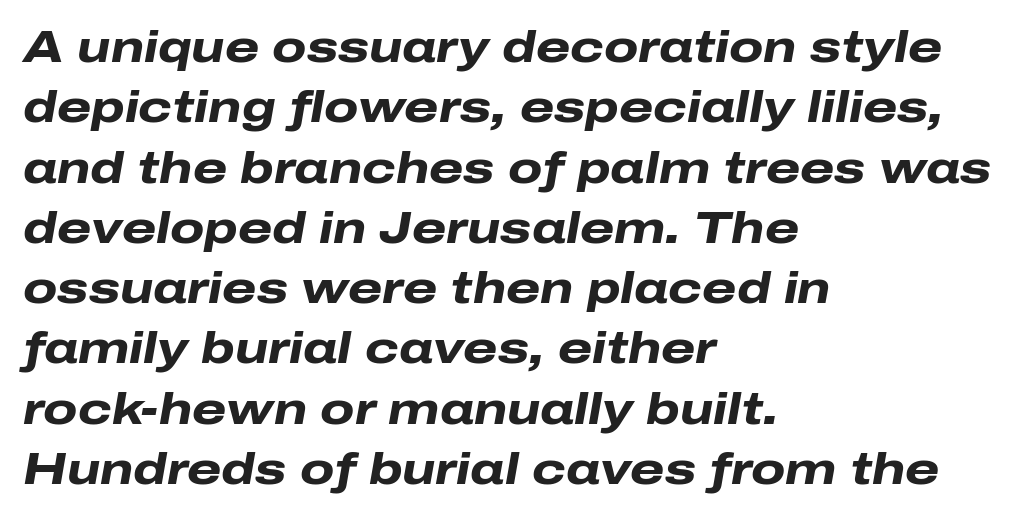
Q: Is the text bold? A: Yes.
Q: Is the text italic (slanted)? A: Yes, it leans right by about 10 degrees.
Q: Is the text underlined? A: No.
Q: How is the paragraph aligned? A: Left-aligned.
Q: Is the spacing between letters normal or unusually wide? A: Normal.
Q: Is the spacing between lines tight, normal or loose? A: Normal.
Q: Width (condensed, normal, or wide)? A: Wide.
Q: Stroke contrast? A: Low.
Q: x-height? A: Medium.
Q: Monospaced? A: No.
